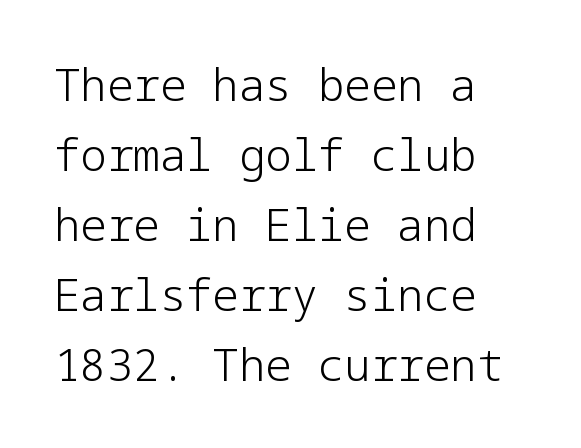
Vertically, the passage feels balanced, rows spaced as you'd expect. This is sans-serif lettering, the kind often seen on screens and signage. The line texture is even and compact thanks to regular tracking. Upright lettering throughout. Line beginnings align vertically; line endings do not. A light-to-regular cut is what we see here.
